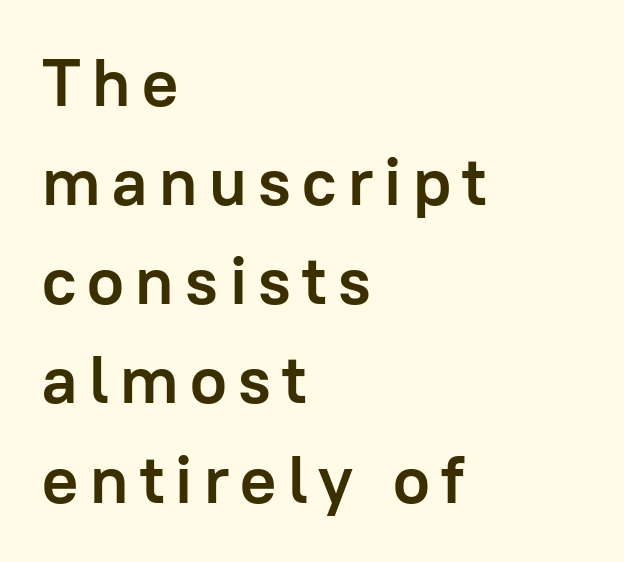
{"serif": "no", "italic": "no", "bold": "yes", "weight": "semibold", "width": "normal", "stroke_contrast": "low", "x_height": "medium", "monospaced": "no", "underline": "no", "align": "left", "line_spacing": "normal", "line_spacing_ratio": 1.48, "glyph_px": 67}
